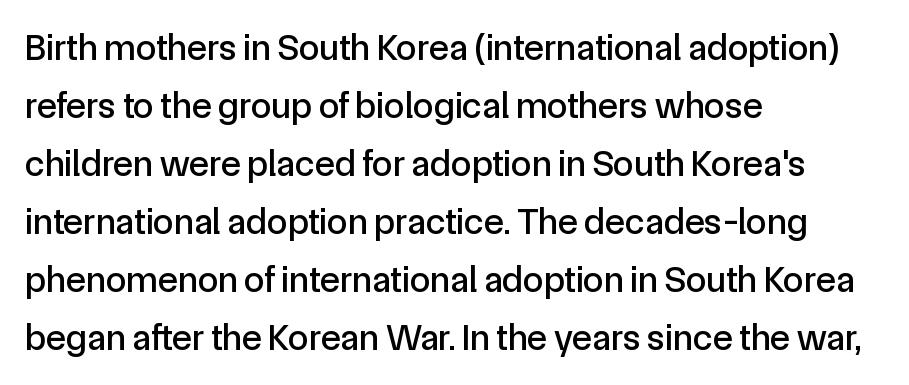
Italic? Not at all — the glyphs are vertical. Short note: letters normally spaced. Just letters on the line, the space beneath them empty. The passage shown is typeset with a sans-serif family. The designer left line spacing at the default.
